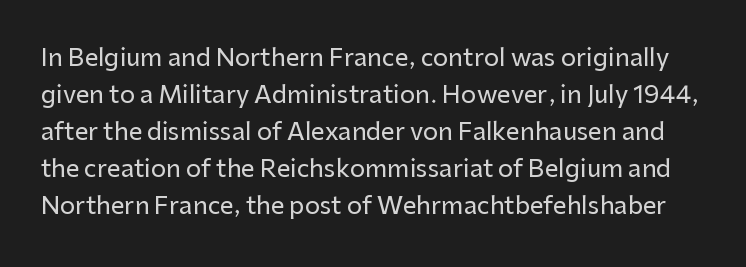
Q: Is the text italic (slanted)? A: No, it is upright.
Q: Is the text underlined? A: No.
Q: Is the spacing between letters normal or unusually wide? A: Normal.
Q: Is the spacing between lines tight, normal or loose? A: Normal.
